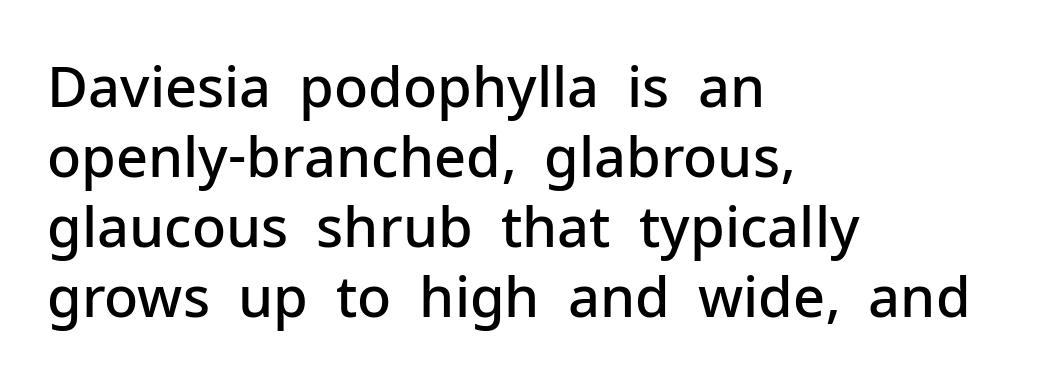
The image shows 56 px semibold sans-serif type, upright; set left-aligned, normal line spacing (1.25x), normal letter spacing, not underlined; low stroke contrast and a medium x-height.
